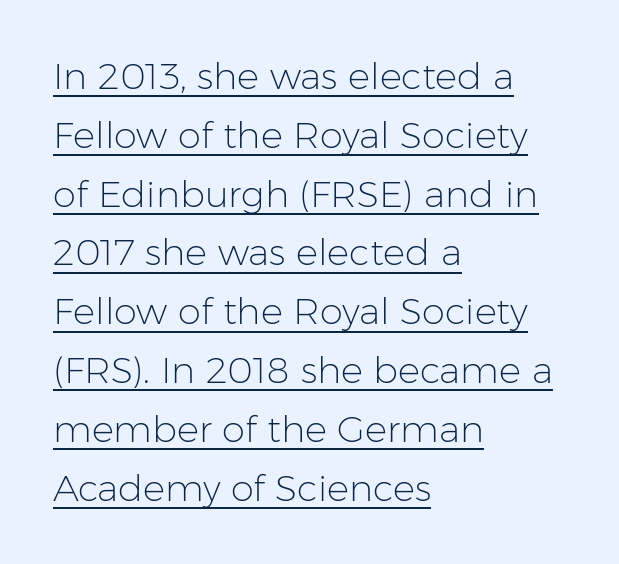
{"serif": "no", "italic": "no", "bold": "no", "weight": "light", "width": "normal", "stroke_contrast": "low", "x_height": "medium", "monospaced": "no", "underline": "yes", "align": "left", "line_spacing": "normal", "line_spacing_ratio": 1.59, "letter_spacing": "normal", "letter_spacing_em": 0.0, "glyph_px": 37}
